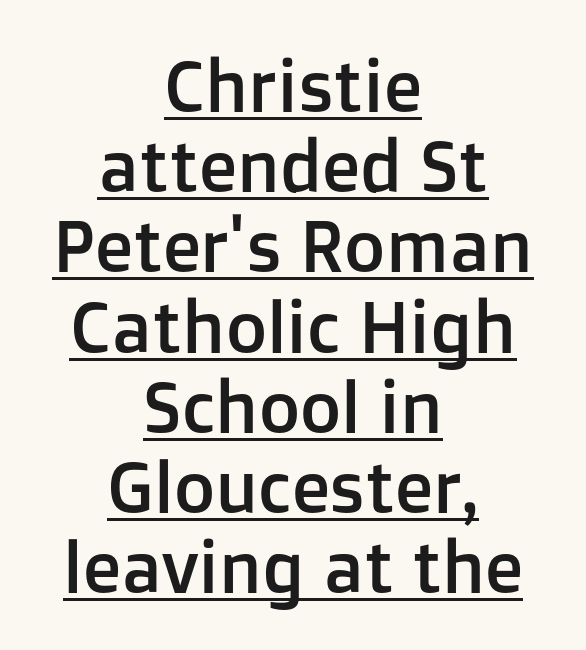
The image shows 71 px sans-serif type, upright; set centered, tight line spacing (1.13x), normal letter spacing, underlined; low stroke contrast and a medium x-height.
